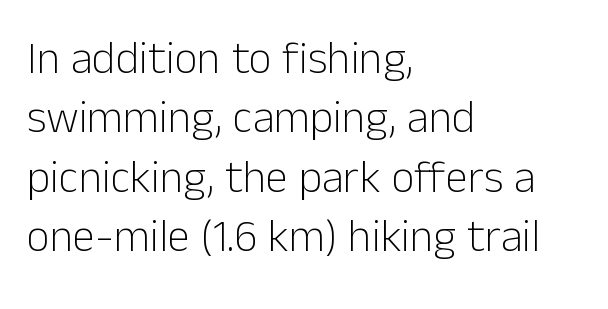
Q: Is the text bold? A: No.
Q: Is the text italic (slanted)? A: No, it is upright.
Q: Is the typeface a serif or a sans-serif typeface? A: Sans-serif.
Q: Is the text underlined? A: No.
Q: How is the paragraph aligned? A: Left-aligned.
Q: Is the spacing between letters normal or unusually wide? A: Normal.
Q: Is the spacing between lines tight, normal or loose? A: Normal.
Q: Width (condensed, normal, or wide)? A: Normal.
Q: Stroke contrast? A: Low.
Q: x-height? A: Medium.
Q: Monospaced? A: No.
